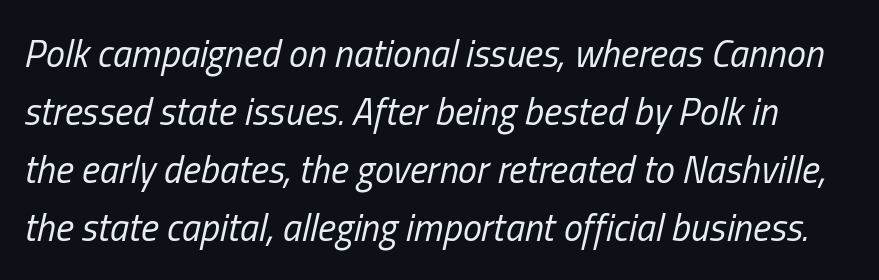
The image shows 38 px regular-weight, condensed type, italic (leaning right); set normal line spacing (1.53x), normal letter spacing, not underlined; low stroke contrast and a medium x-height.
